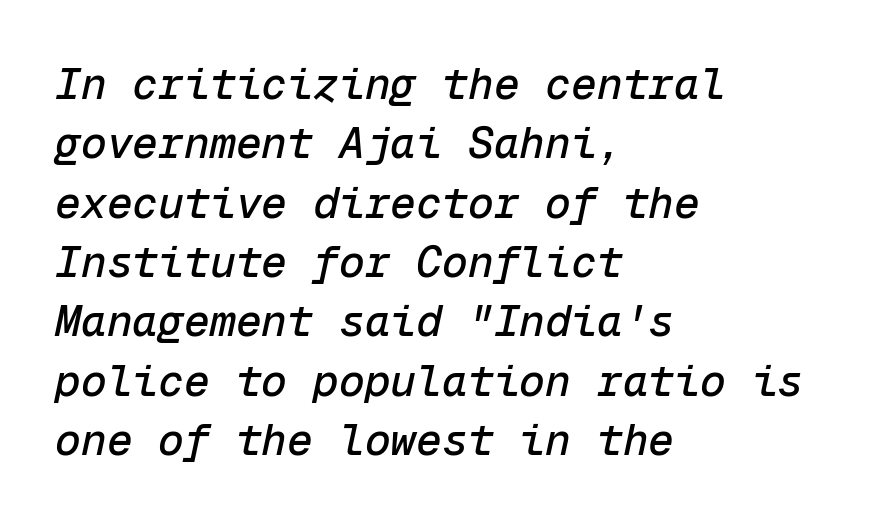
Q: Is the text italic (slanted)? A: Yes, it leans right by about 12 degrees.
Q: Is the text underlined? A: No.
Q: How is the paragraph aligned? A: Left-aligned.
Q: Is the spacing between letters normal or unusually wide? A: Normal.
Q: Is the spacing between lines tight, normal or loose? A: Normal.
Q: Width (condensed, normal, or wide)? A: Normal.
Q: Stroke contrast? A: Low.
Q: x-height? A: Medium.
Q: Monospaced? A: Yes.
